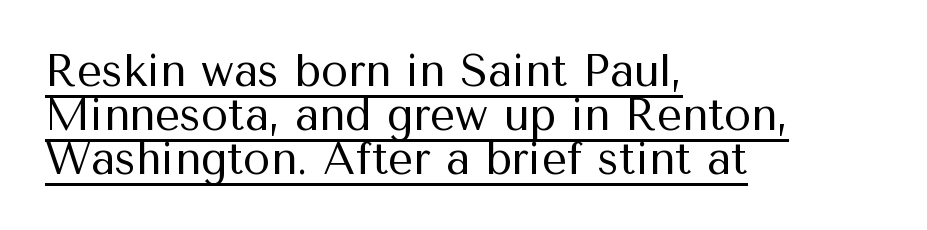
{"serif": "no", "italic": "no", "bold": "no", "weight": "regular", "width": "normal", "stroke_contrast": "medium", "x_height": "medium", "monospaced": "no", "underline": "yes", "align": "left", "line_spacing": "tight", "line_spacing_ratio": 1.0, "letter_spacing": "normal", "letter_spacing_em": 0.0, "glyph_px": 44}
